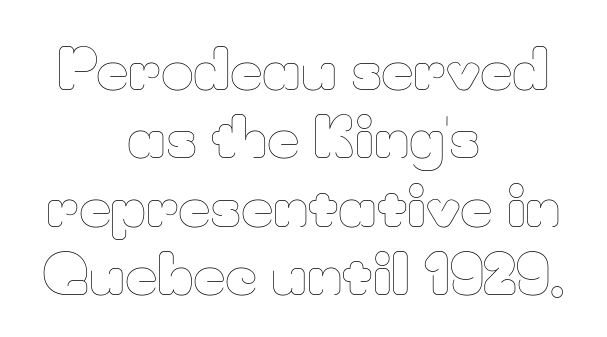
The image shows 56 px thin type, upright; set centered, line spacing 1.22x, normal letter spacing, not underlined; low stroke contrast and a small x-height.
